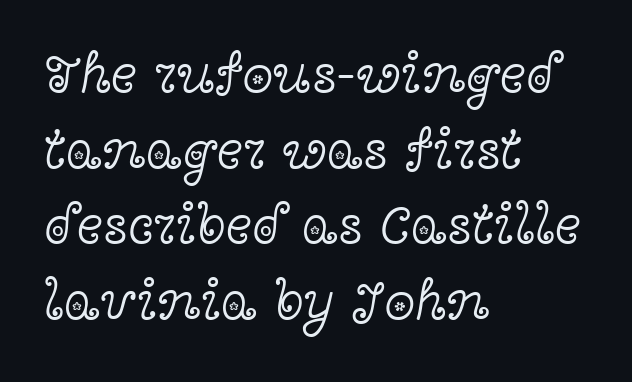
The passage shown is typed in a proportional face where columns would drift. Between one letter and the next there's only the usual sliver of space. The designer went with a serif here, giving each stem small feet.
